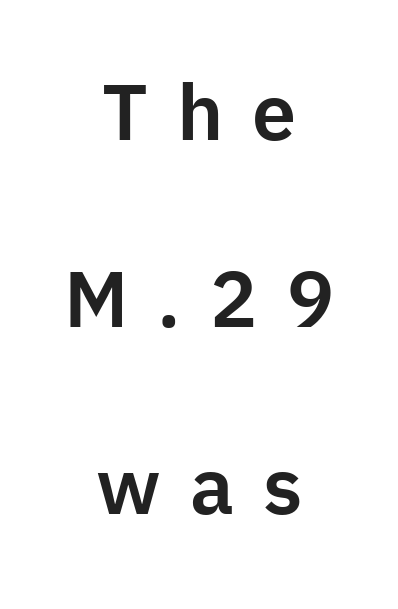
{"serif": "no", "italic": "no", "width": "normal", "stroke_contrast": "low", "x_height": "medium", "monospaced": "no", "underline": "no", "align": "center", "line_spacing": "loose", "line_spacing_ratio": 2.37, "letter_spacing": "wide", "letter_spacing_em": 0.37, "glyph_px": 79}
